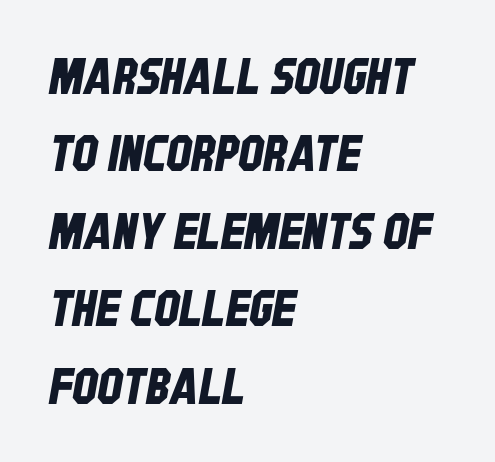
{"serif": "no", "width": "condensed", "stroke_contrast": "low", "x_height": "large", "monospaced": "no", "underline": "no", "align": "left", "line_spacing": "normal", "line_spacing_ratio": 1.55, "letter_spacing": "normal", "letter_spacing_em": 0.0, "glyph_px": 50}
